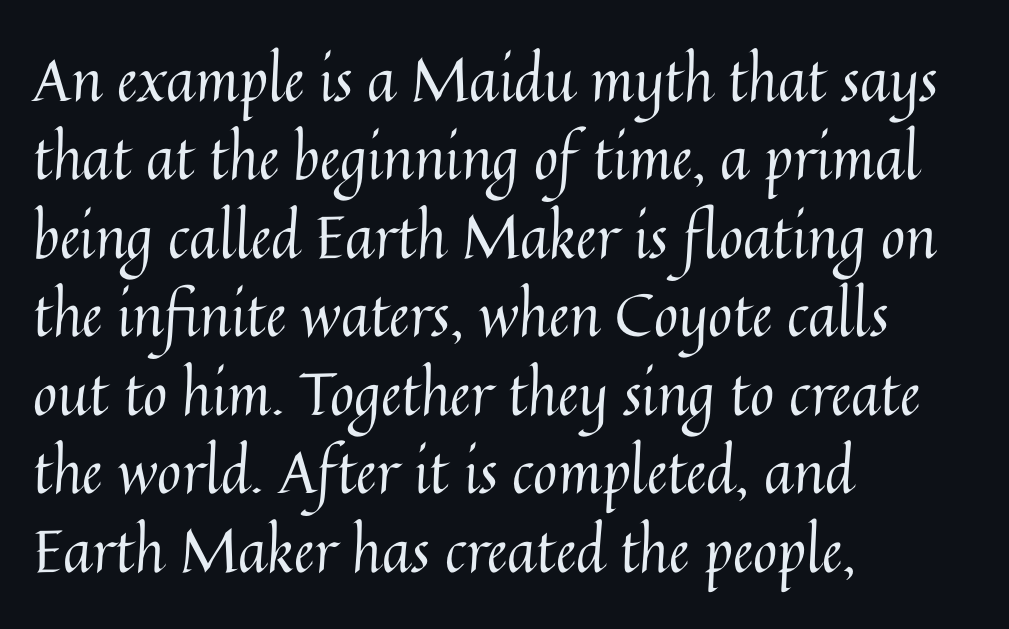
Horizontally, the lines are justified to the leading edge only. Is the letter spacing exaggerated? No — it looks like the ordinary default. Spacing verdict: proportional, widths tailored to each character. Think standard paragraph weight, or any step lighter than that.
